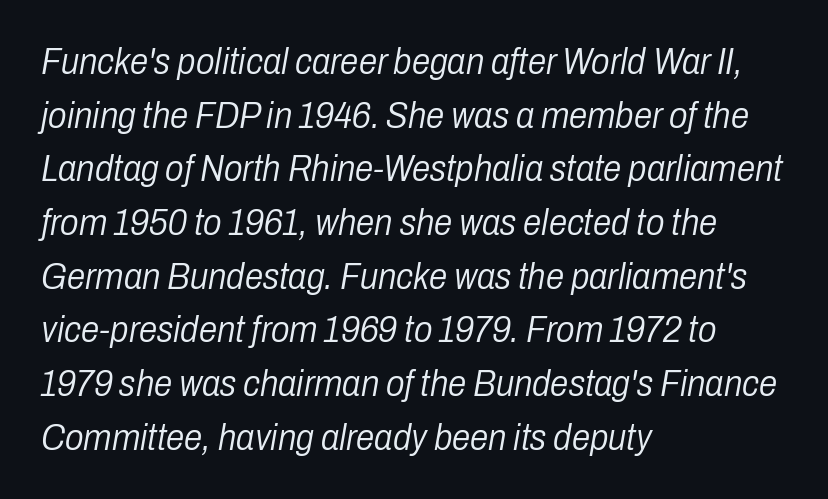
{"italic": "yes", "lean": "right", "slant_degrees": 10, "bold": "no", "weight": "light", "width": "condensed", "stroke_contrast": "low", "x_height": "medium", "monospaced": "no", "underline": "no", "align": "left", "line_spacing": "normal", "line_spacing_ratio": 1.45, "letter_spacing": "normal", "letter_spacing_em": 0.0, "glyph_px": 37}
